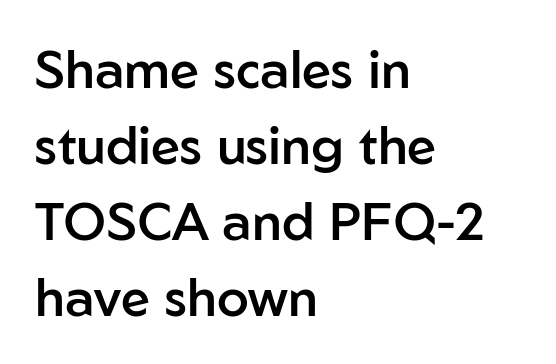
Q: Is the text bold? A: Semi-bold.
Q: Is the text italic (slanted)? A: No, it is upright.
Q: Is the typeface a serif or a sans-serif typeface? A: Sans-serif.
Q: Is the text underlined? A: No.
Q: How is the paragraph aligned? A: Left-aligned.
Q: Is the spacing between letters normal or unusually wide? A: Normal.
Q: Is the spacing between lines tight, normal or loose? A: Normal.
Q: Width (condensed, normal, or wide)? A: Normal.
Q: Stroke contrast? A: Low.
Q: x-height? A: Medium.
Q: Monospaced? A: No.
